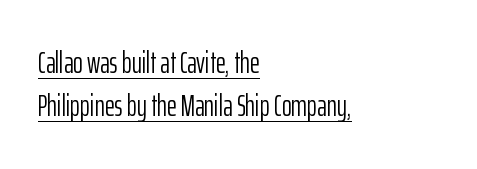
The image shows 30 px light, condensed sans-serif type, upright; set left-aligned, normal line spacing (1.44x), normal letter spacing, underlined; low stroke contrast and a medium x-height.
